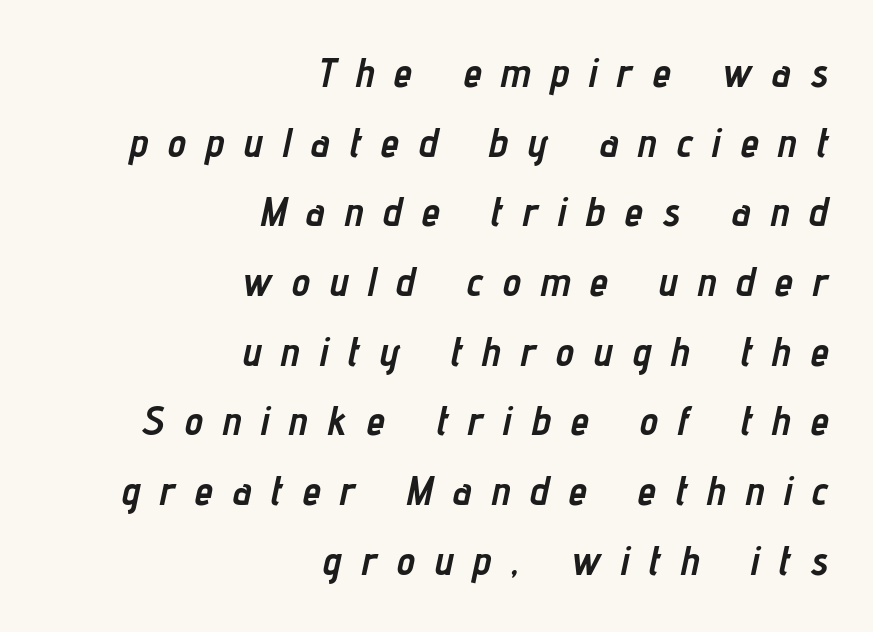
{"italic": "yes", "lean": "right", "slant_degrees": 12, "bold": "yes", "weight": "semibold", "width": "condensed", "stroke_contrast": "low", "x_height": "medium", "monospaced": "no", "underline": "no", "align": "right", "line_spacing": "normal", "line_spacing_ratio": 1.7, "letter_spacing": "wide", "letter_spacing_em": 0.49, "glyph_px": 41}
